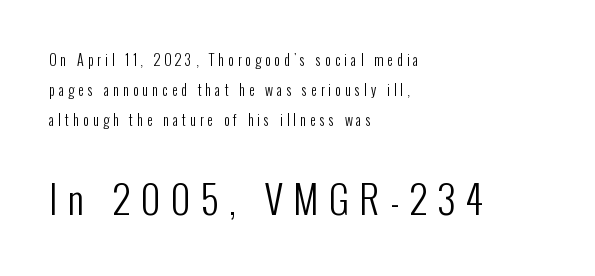
Q: Is the text bold? A: No.
Q: Is the text italic (slanted)? A: No, it is upright.
Q: Is the typeface a serif or a sans-serif typeface? A: Sans-serif.
Q: Is the text underlined? A: No.
Q: How is the paragraph aligned? A: Left-aligned.
Q: Is the spacing between letters normal or unusually wide? A: Unusually wide.
Q: Is the spacing between lines tight, normal or loose? A: Loose.
Q: Which block of text is set in a larger size, the first (top) or the second (bottom)? A: The second (bottom) one.
Q: Width (condensed, normal, or wide)? A: Condensed.
Q: Stroke contrast? A: Low.
Q: x-height? A: Medium.
Q: Monospaced? A: No.
